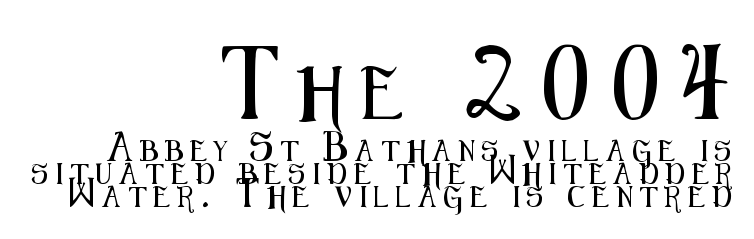
Q: Is the text italic (slanted)? A: No, it is upright.
Q: Is the text underlined? A: No.
Q: How is the paragraph aligned? A: Right-aligned.
Q: Is the spacing between letters normal or unusually wide? A: Unusually wide.
Q: Is the spacing between lines tight, normal or loose? A: Tight.
Q: Which block of text is set in a larger size, the first (top) or the second (bottom)? A: The first (top) one.
Q: Width (condensed, normal, or wide)? A: Condensed.
Q: Stroke contrast? A: Medium.
Q: x-height? A: Medium.
Q: Monospaced? A: No.
